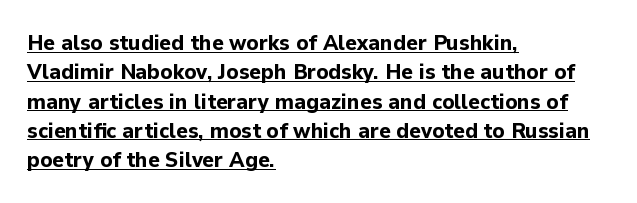
The image shows 22 px bold type, upright; set left-aligned, normal line spacing (1.33x), normal letter spacing, underlined.
